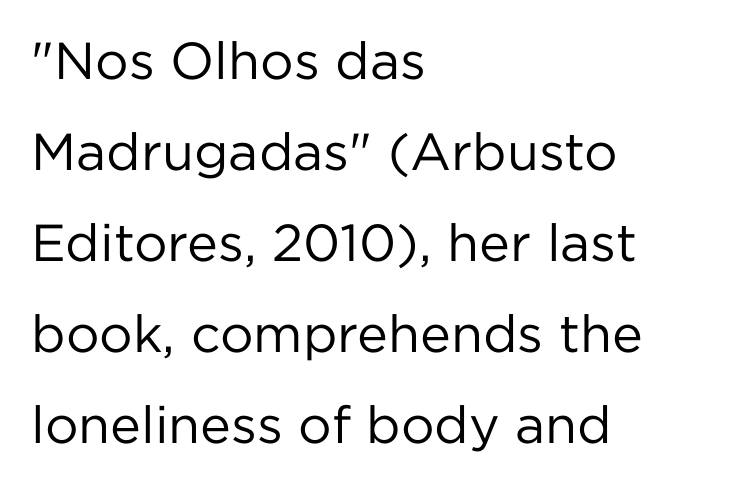
Looks like regular typesetting: each glyph gets only the width it needs. Upright lettering throughout. Short and long lines alike share a common starting point at left. Glance below the letters and you will spot only blank space. This rendering leaves character spacing at its baseline value.
